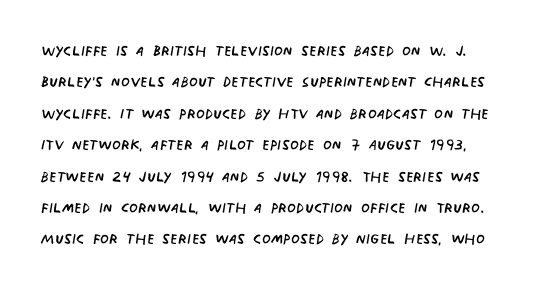
{"bold": "no", "underline": "no", "line_spacing": "normal", "line_spacing_ratio": 1.57, "letter_spacing": "normal", "letter_spacing_em": 0.0, "glyph_px": 20}
